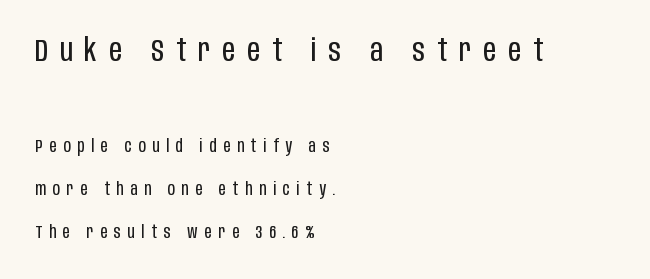
Think of a printed novel: that variable character pitch is what you see here. Rendered with straight, roman letterforms. The paragraph shown leans on its left margin. The letters are spread apart with noticeably loose tracking.
